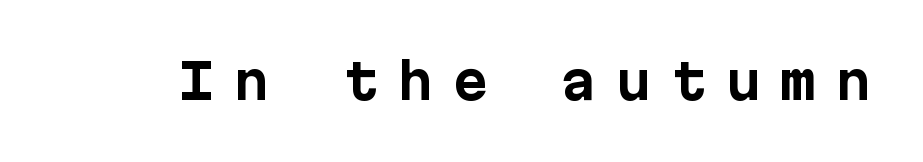
Q: Is the text bold? A: Yes.
Q: Is the text italic (slanted)? A: No, it is upright.
Q: Is the typeface a serif or a sans-serif typeface? A: Sans-serif.
Q: Is the text underlined? A: No.
Q: Is the spacing between letters normal or unusually wide? A: Unusually wide.
Q: Width (condensed, normal, or wide)? A: Normal.
Q: Stroke contrast? A: Low.
Q: x-height? A: Medium.
